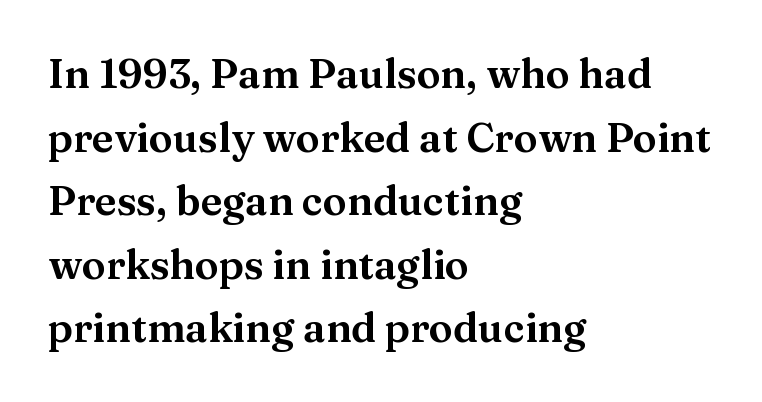
Nope, not italic — everything's standing straight. Descenders hang freely into open space. Inter-character spacing is left at the font's built-in metrics. Note the varied advance widths — an 'i' is clearly narrower than an 'm'. Short and long lines alike share a common starting point at left. Rows of type keep a routine distance in the vertical direction.
